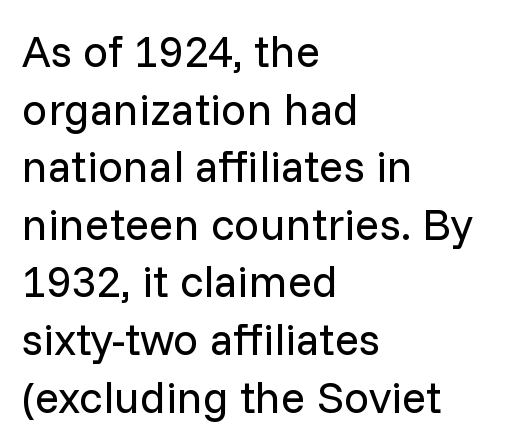
{"serif": "no", "italic": "no", "bold": "no", "weight": "regular", "width": "normal", "stroke_contrast": "low", "x_height": "medium", "monospaced": "no", "underline": "no", "align": "left", "line_spacing": "normal", "line_spacing_ratio": 1.28, "letter_spacing": "normal", "letter_spacing_em": 0.0, "glyph_px": 45}
